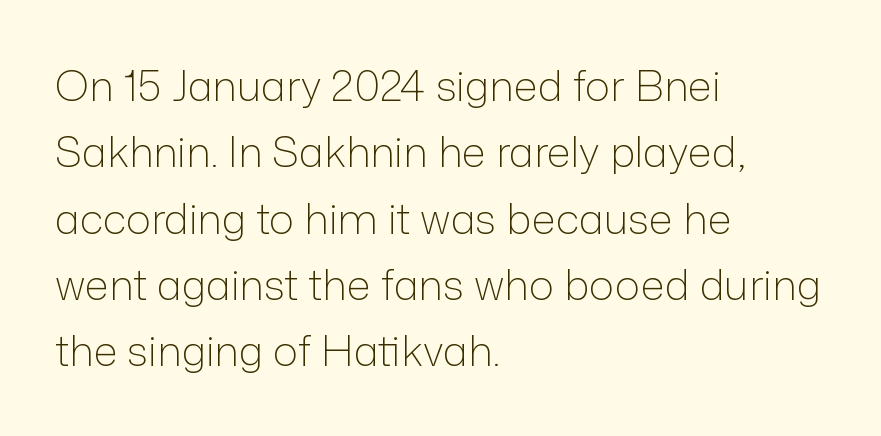
{"serif": "no", "italic": "no", "bold": "no", "weight": "light", "width": "normal", "stroke_contrast": "low", "x_height": "medium", "monospaced": "no", "underline": "no", "align": "left", "line_spacing": "normal", "line_spacing_ratio": 1.58, "letter_spacing": "normal", "letter_spacing_em": 0.0, "glyph_px": 42}
